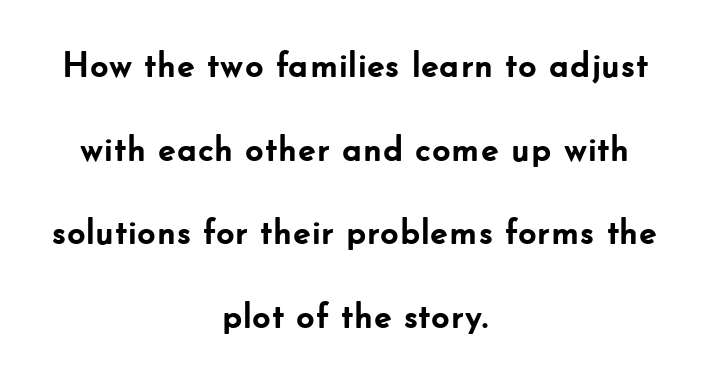
The image shows 36 px semibold sans-serif type, upright; set centered, loose line spacing (2.32x), normal letter spacing, not underlined; low stroke contrast and a small x-height.
